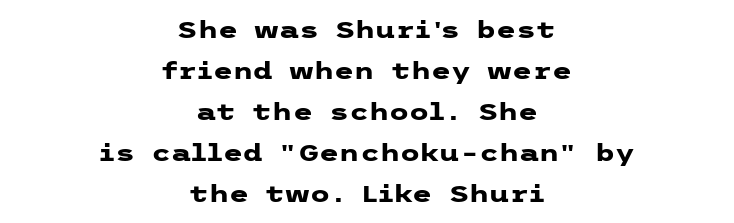
Q: Is the text bold? A: Yes.
Q: Is the text italic (slanted)? A: No, it is upright.
Q: Is the text underlined? A: No.
Q: How is the paragraph aligned? A: Centered.
Q: Is the spacing between letters normal or unusually wide? A: Normal.
